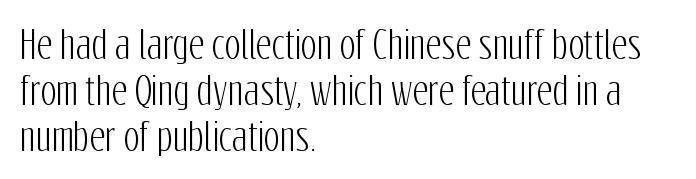
Unlike a traditional serif, this face leaves its strokes unadorned. Does extra space separate the letters? No, they use regular spacing. Here the designer chose a conventional face with non-uniform glyph widths. Bare-footed words on every line. Posture: straight, roman, zero tilt. A classic flush-left, rag-right setting is used for this passage.
